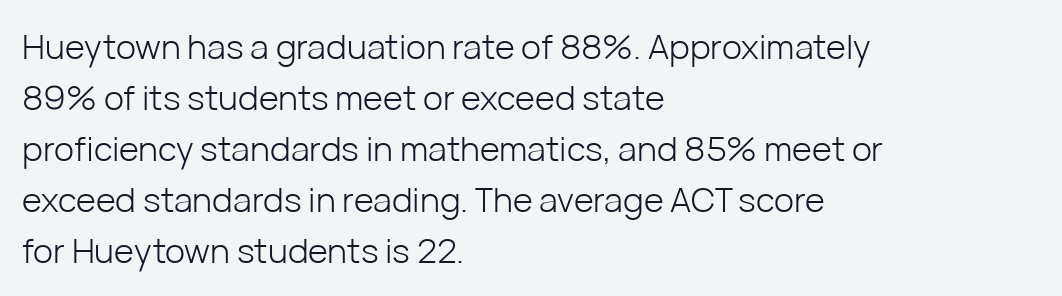
Nobody drew a line under any word here. Is this a fixed-width face? No — the glyphs have proportional, varying widths. Baseline-to-baseline distance is the conventional proportion of letter height. Compared with typical body copy, the letter spacing here is the same. The lettering stays uniformly vertical, giving the passage a roman look.
